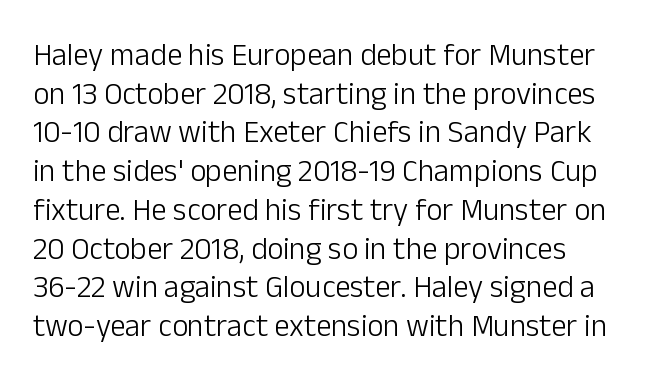
Q: Is the text bold? A: No.
Q: Is the text italic (slanted)? A: No, it is upright.
Q: Is the typeface a serif or a sans-serif typeface? A: Sans-serif.
Q: Is the text underlined? A: No.
Q: Is the spacing between letters normal or unusually wide? A: Normal.
Q: Is the spacing between lines tight, normal or loose? A: Normal.
Q: Width (condensed, normal, or wide)? A: Normal.
Q: Stroke contrast? A: Low.
Q: x-height? A: Medium.
Q: Monospaced? A: No.
